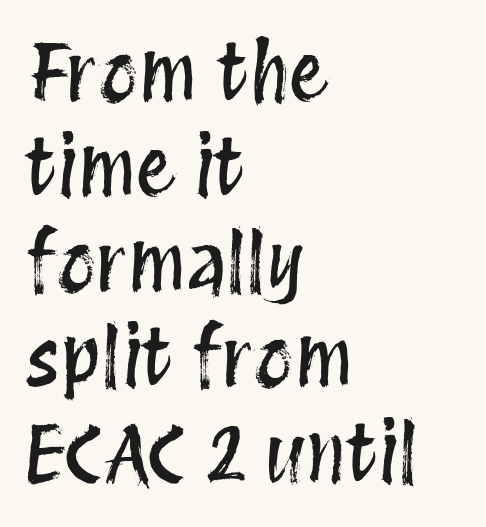
Q: Is the text italic (slanted)? A: No, it is upright.
Q: Is the text underlined? A: No.
Q: How is the paragraph aligned? A: Left-aligned.
Q: Is the spacing between letters normal or unusually wide? A: Normal.
Q: Width (condensed, normal, or wide)? A: Condensed.
Q: Stroke contrast? A: Medium.
Q: x-height? A: Large.
Q: Monospaced? A: No.
